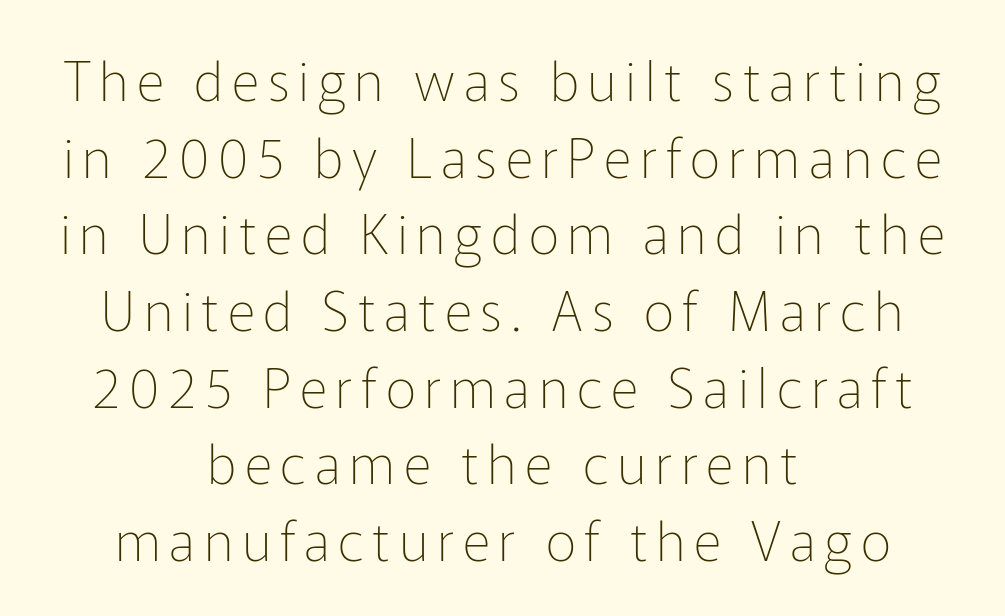
{"serif": "no", "italic": "no", "bold": "no", "weight": "thin", "width": "normal", "stroke_contrast": "low", "x_height": "medium", "monospaced": "no", "underline": "no", "align": "center", "line_spacing": "normal", "line_spacing_ratio": 1.42, "glyph_px": 54}
